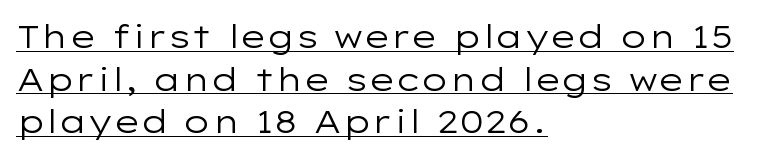
Q: Is the text bold? A: No.
Q: Is the text italic (slanted)? A: No, it is upright.
Q: Is the typeface a serif or a sans-serif typeface? A: Sans-serif.
Q: Is the text underlined? A: Yes.
Q: How is the paragraph aligned? A: Left-aligned.
Q: Is the spacing between letters normal or unusually wide? A: Normal.
Q: Is the spacing between lines tight, normal or loose? A: Normal.
Q: Width (condensed, normal, or wide)? A: Wide.
Q: Stroke contrast? A: Low.
Q: x-height? A: Medium.
Q: Monospaced? A: No.
